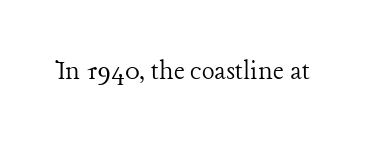
The letters stand straight up with perfectly vertical stems. Letterform terminals end in serifs throughout the passage. The characters are drawn with everyday or finer stroke widths. Words appear dense and cohesive because spacing is normal.
